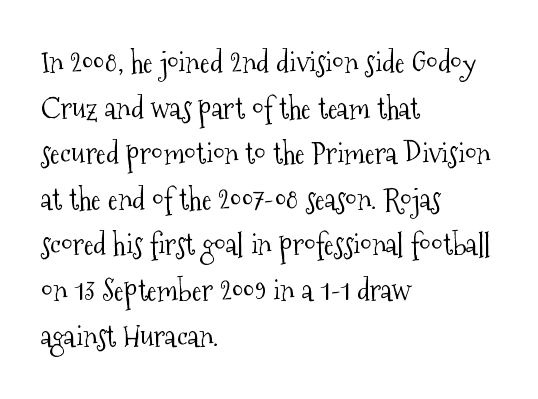
The image shows 30 px light, condensed serif type, upright; set left-aligned, normal line spacing (1.52x), normal letter spacing, not underlined; medium stroke contrast and a medium x-height.
